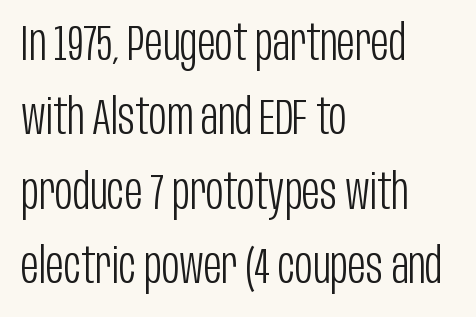
Plain, unruled lines of type. Weight: not bold — regular or lighter. A roman cut, with each character standing at attention. Glyph-to-glyph distance matches everyday printed text. Casual observation: everything's shoved over to the left.
